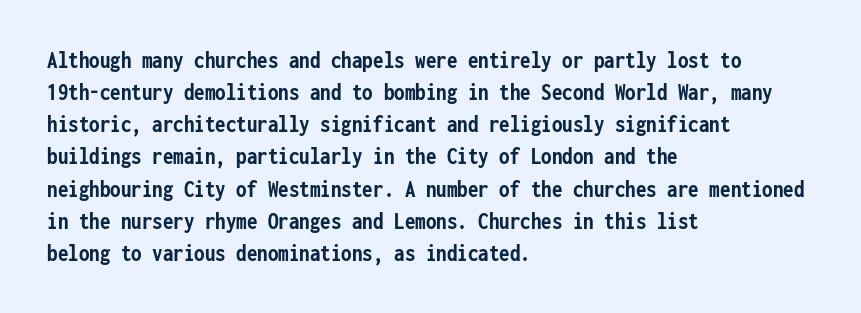
Heavy-handed strokes throughout: this text is bold. Ordinary non-slanted type is in use. The text block is weighted toward the left margin, trailing off unevenly rightward. Students, observe: this is what conventionally led text looks like. Students, note that the glyphs here touch the page at normal intervals. The words here are not underlined.
